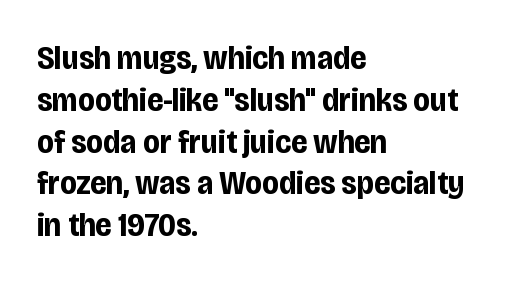
{"serif": "no", "italic": "no", "bold": "yes", "weight": "bold", "width": "condensed", "stroke_contrast": "low", "x_height": "large", "monospaced": "no", "underline": "no", "align": "left", "line_spacing_ratio": 1.23, "letter_spacing": "normal", "letter_spacing_em": 0.0, "glyph_px": 34}
